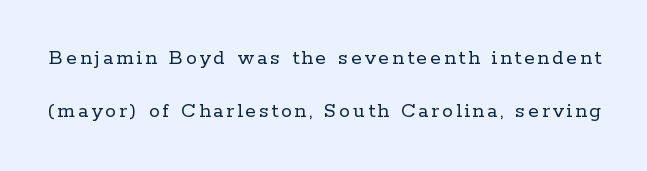
The image shows 22 px text type, upright; set loose line spacing (2.4x), not underlined.
